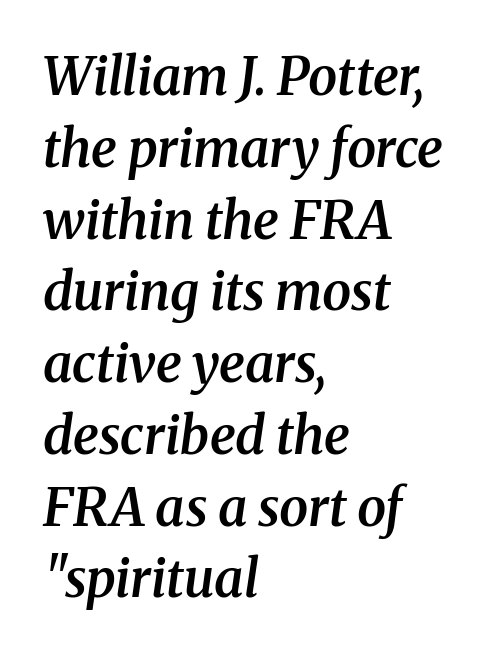
Q: Is the text bold? A: Semi-bold.
Q: Is the text italic (slanted)? A: Yes, it leans right by about 8 degrees.
Q: Is the typeface a serif or a sans-serif typeface? A: Serif.
Q: Is the text underlined? A: No.
Q: How is the paragraph aligned? A: Left-aligned.
Q: Is the spacing between letters normal or unusually wide? A: Normal.
Q: Is the spacing between lines tight, normal or loose? A: Normal.
Q: Width (condensed, normal, or wide)? A: Normal.
Q: Stroke contrast? A: Medium.
Q: x-height? A: Medium.
Q: Monospaced? A: No.
